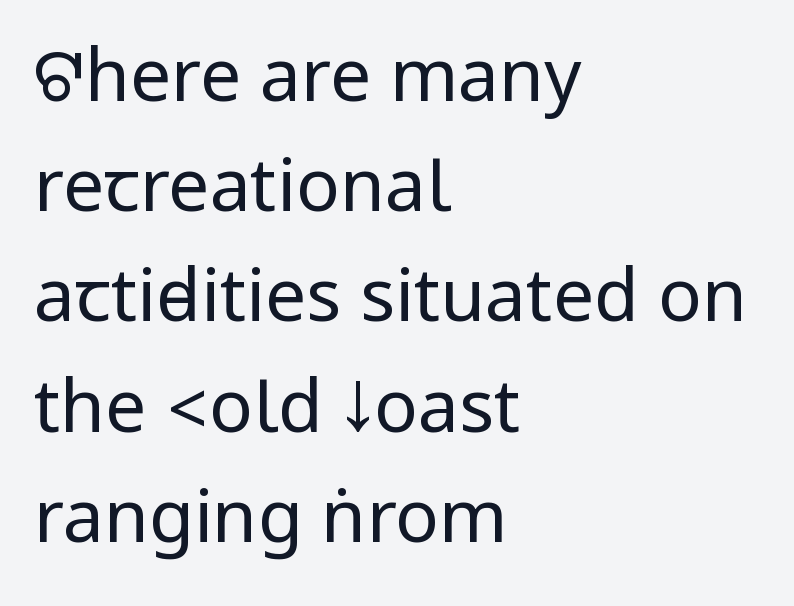
{"serif": "no", "italic": "no", "bold": "no", "weight": "regular", "width": "condensed", "stroke_contrast": "low", "underline": "no", "align": "left", "line_spacing": "normal", "line_spacing_ratio": 1.51, "letter_spacing": "normal", "letter_spacing_em": 0.0, "glyph_px": 73}
